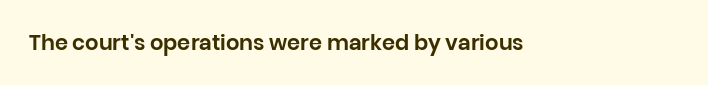
{"italic": "no", "underline": "no", "letter_spacing": "normal", "letter_spacing_em": 0.0, "glyph_px": 21}
